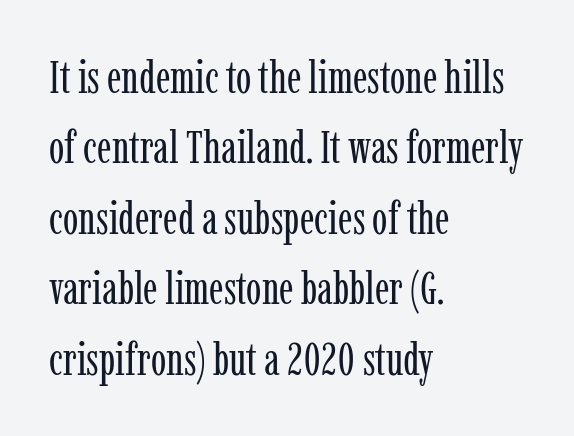
The image shows 46 px regular-weight, condensed serif type, upright; set left-aligned, normal line spacing (1.53x), normal letter spacing, not underlined; low stroke contrast and a medium x-height.
